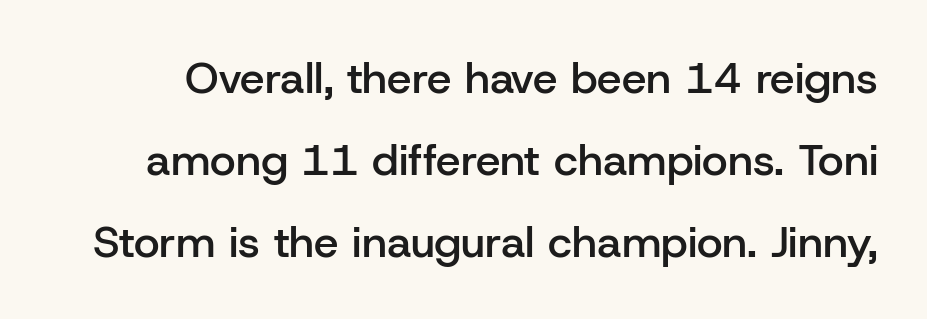
Does the lettering tilt? It doesn't — this is upright. Students, note that the glyphs here touch the page at normal intervals. Grotesque or geometric, the face here clearly has no serifs. Its strokes are somewhat broadened, the hallmark of semibold type. The foot of each line stays bare and open.
